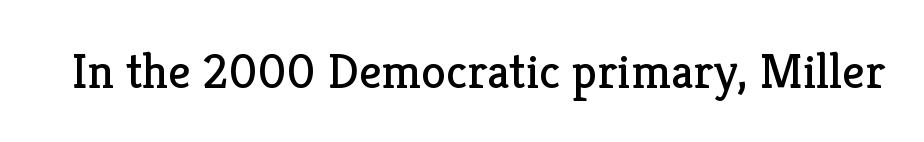
Q: Is the text bold? A: No.
Q: Is the text italic (slanted)? A: No, it is upright.
Q: Is the typeface a serif or a sans-serif typeface? A: Serif.
Q: Is the text underlined? A: No.
Q: Is the spacing between letters normal or unusually wide? A: Normal.
Q: Width (condensed, normal, or wide)? A: Normal.
Q: Stroke contrast? A: Low.
Q: x-height? A: Medium.
Q: Monospaced? A: No.
